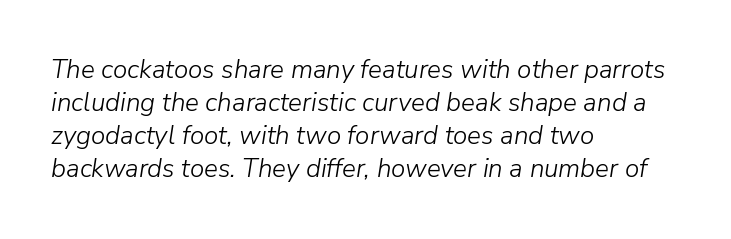
The image shows 26 px text type, italic (leaning right); set left-aligned, normal line spacing (1.27x), normal letter spacing, not underlined.
